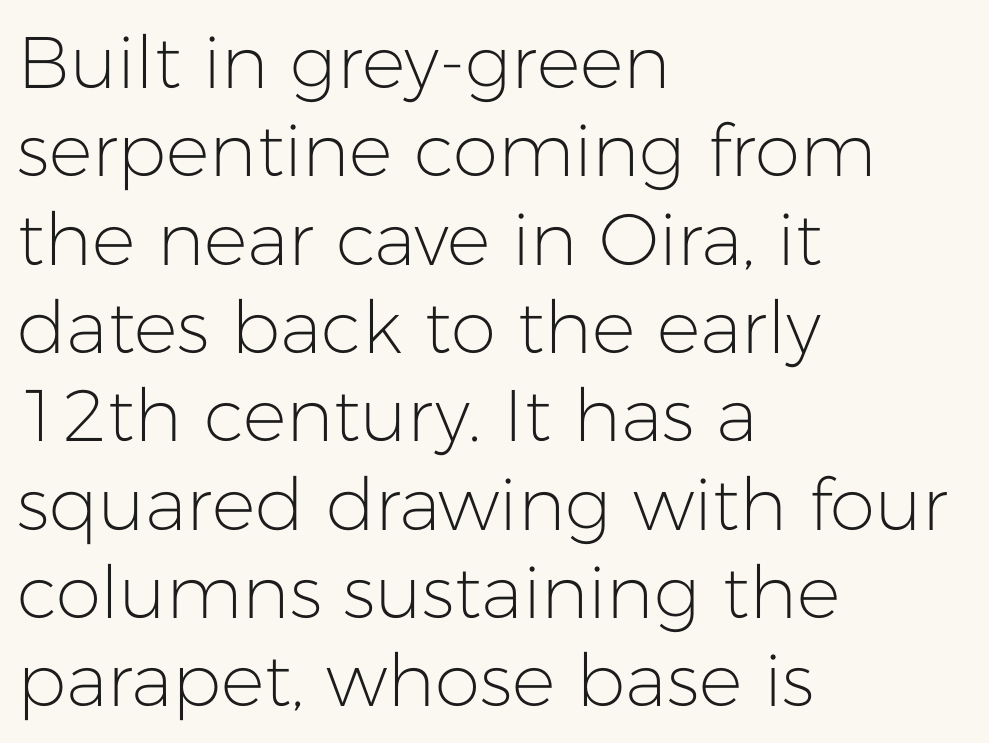
A typesetter would mark this as roman, not italic. These lines are rendered in a variable-pitch font. Rule under the text: the space is simply empty. Tracking here is standard; glyphs follow each other at the usual distance. Typographically, this falls in the sans-serif category.
